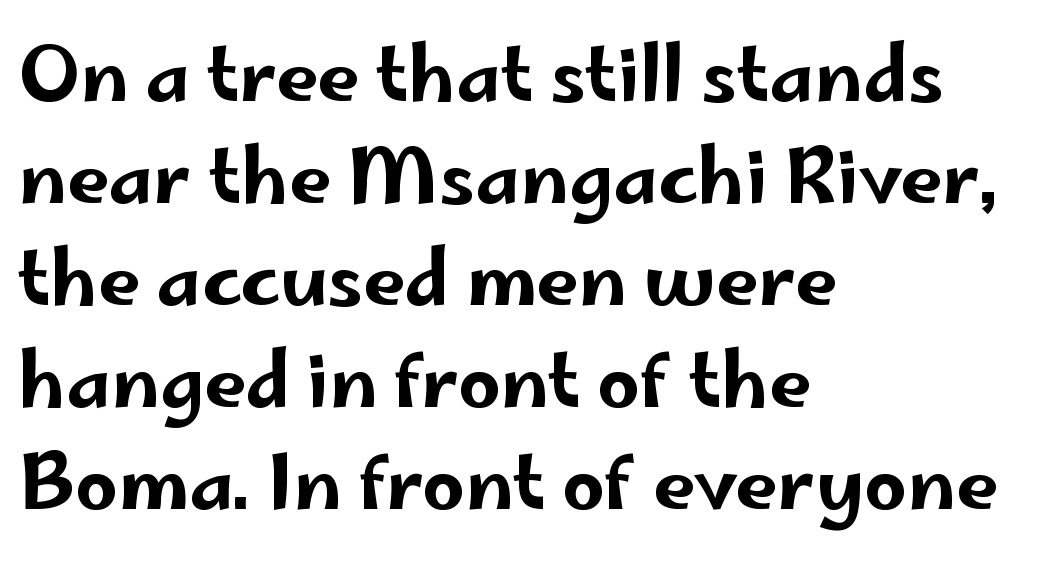
Visually the block forms a straight wall on the left and a jagged coastline on the right. Regarding serifs, this sample does without them. The rendering uses natural spacing where letterforms have individual widths. Nobody touched the tracking dial on this one. Interline gaps are of average width in this sample. Anything drawn beneath the words? Only blank space.
